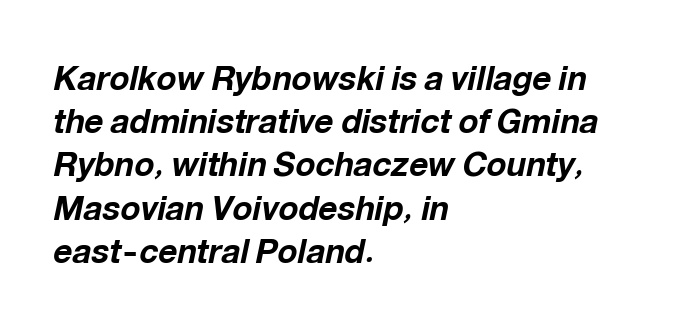
Q: Is the text bold? A: Yes.
Q: Is the text italic (slanted)? A: Yes, it leans right by about 12 degrees.
Q: Is the text underlined? A: No.
Q: How is the paragraph aligned? A: Left-aligned.
Q: Is the spacing between letters normal or unusually wide? A: Normal.
Q: Is the spacing between lines tight, normal or loose? A: Normal.
Q: Width (condensed, normal, or wide)? A: Normal.
Q: Stroke contrast? A: Low.
Q: x-height? A: Medium.
Q: Monospaced? A: No.
